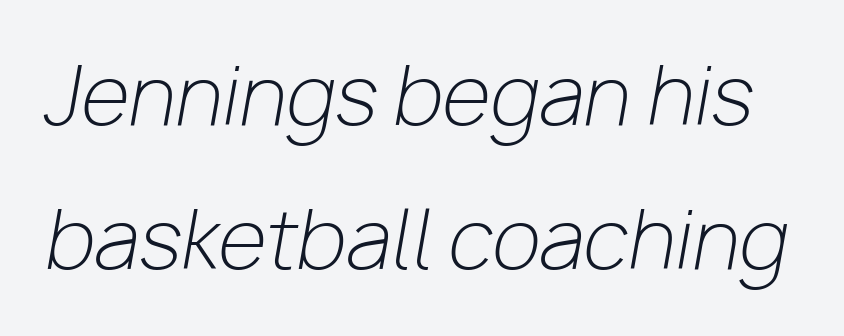
Q: Is the text bold? A: No.
Q: Is the text italic (slanted)? A: Yes, it leans right by about 10 degrees.
Q: Is the text underlined? A: No.
Q: Is the spacing between letters normal or unusually wide? A: Normal.
Q: Width (condensed, normal, or wide)? A: Normal.
Q: Stroke contrast? A: Low.
Q: x-height? A: Medium.
Q: Monospaced? A: No.
